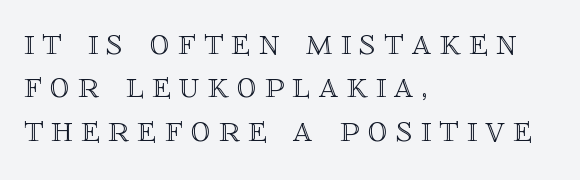
The image shows 39 px text type, upright; set left-aligned, tight line spacing (1.11x), unusually wide letter spacing (+0.21 em), not underlined; a large x-height.
